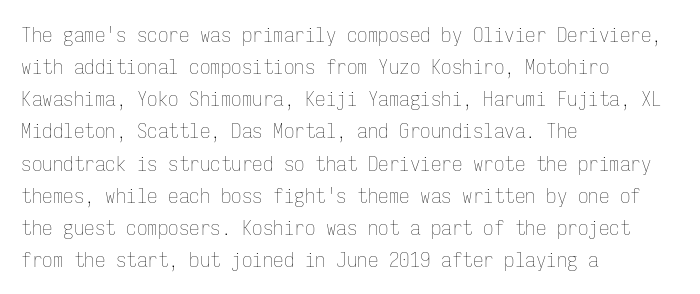
Is the block centered? No — it sits flush against the left margin. Honestly, the row spacing looks completely unremarkable. Check under the words: just untouched page. Ascenders rise straight up at ninety degrees. Nobody touched the tracking dial on this one.
